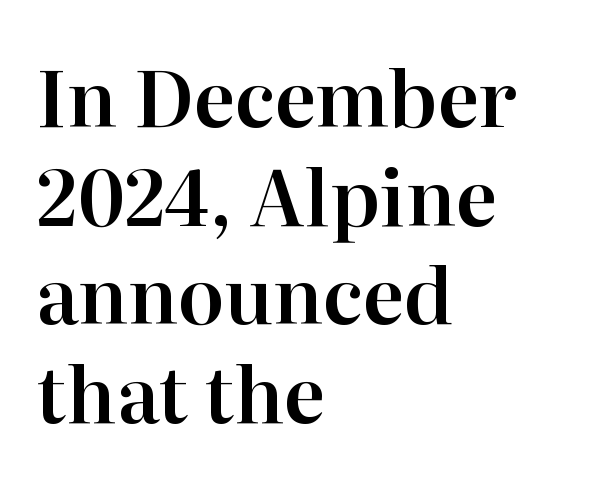
Q: Is the text italic (slanted)? A: No, it is upright.
Q: Is the typeface a serif or a sans-serif typeface? A: Serif.
Q: Is the text underlined? A: No.
Q: How is the paragraph aligned? A: Left-aligned.
Q: Is the spacing between letters normal or unusually wide? A: Normal.
Q: Is the spacing between lines tight, normal or loose? A: Normal.
Q: Width (condensed, normal, or wide)? A: Normal.
Q: Stroke contrast? A: High.
Q: x-height? A: Medium.
Q: Monospaced? A: No.
